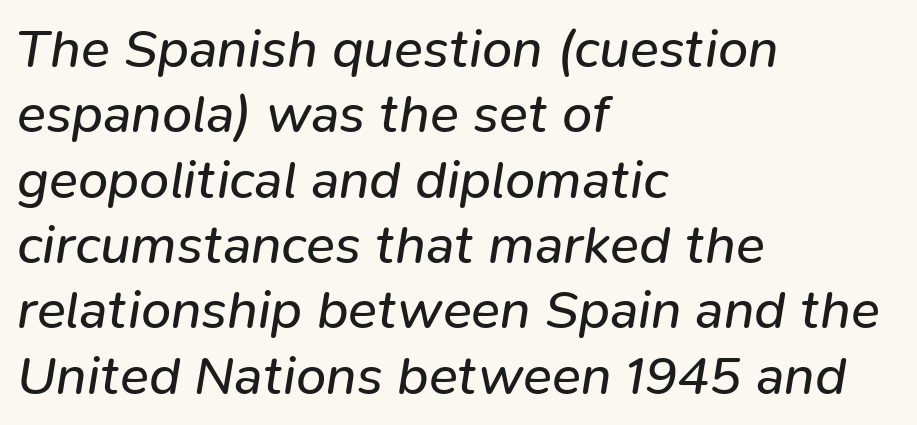
Q: Is the text bold? A: No.
Q: Is the text italic (slanted)? A: Yes, it leans right by about 9 degrees.
Q: Is the text underlined? A: No.
Q: How is the paragraph aligned? A: Left-aligned.
Q: Is the spacing between letters normal or unusually wide? A: Normal.
Q: Width (condensed, normal, or wide)? A: Normal.
Q: Stroke contrast? A: Low.
Q: x-height? A: Medium.
Q: Monospaced? A: No.
